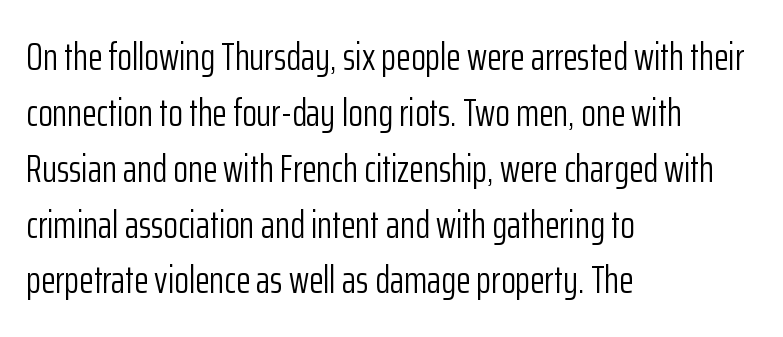
Horizontally, the lines are justified to the leading edge only. Varying glyph widths throughout — classic text-font behaviour. Regular leading. Grotesque or geometric, the face here clearly has no serifs. The gap between lines stays unmarked.
